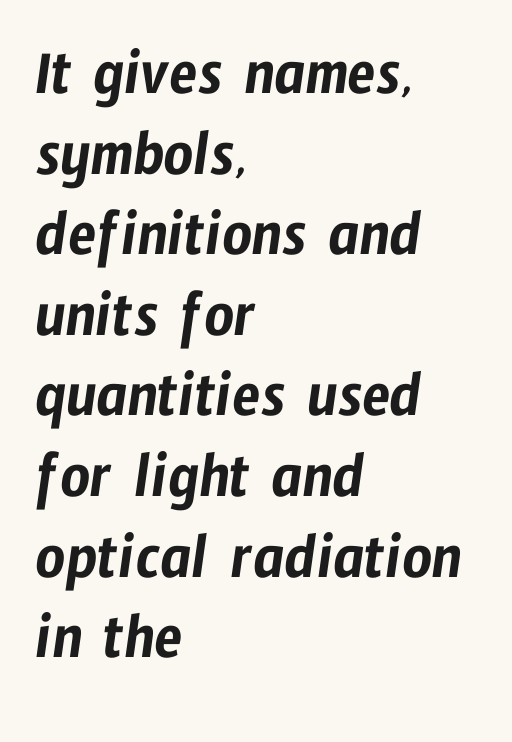
Q: Is the typeface a serif or a sans-serif typeface? A: Sans-serif.
Q: Is the text underlined? A: No.
Q: How is the paragraph aligned? A: Left-aligned.
Q: Is the spacing between letters normal or unusually wide? A: Normal.
Q: Width (condensed, normal, or wide)? A: Condensed.
Q: Stroke contrast? A: Low.
Q: x-height? A: Medium.
Q: Monospaced? A: No.
